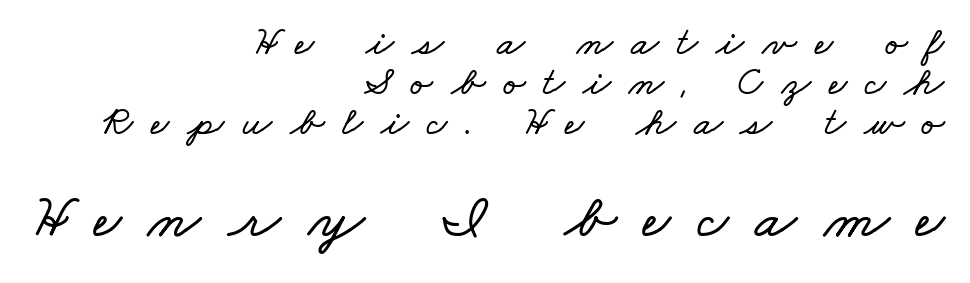
The rendering uses natural spacing where letterforms have individual widths. Quick note: underline off. Leading: reduced. Teacher's note: observe the even right margin — that is flush-right alignment.
